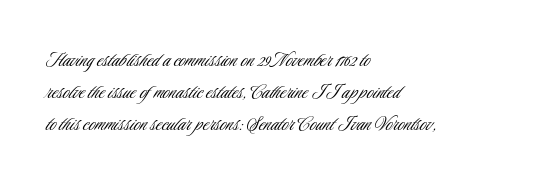
The image shows 23 px text type; set left-aligned, normal line spacing (1.39x), normal letter spacing, not underlined.
